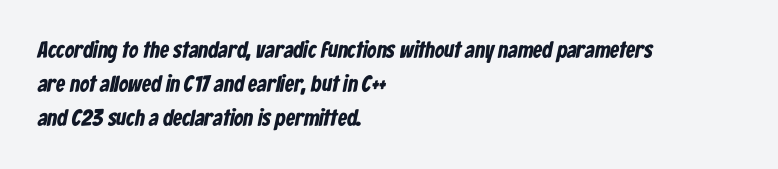
{"bold": "yes", "underline": "no", "align": "left", "line_spacing": "normal", "line_spacing_ratio": 1.48, "letter_spacing": "normal", "letter_spacing_em": 0.0, "glyph_px": 23}
